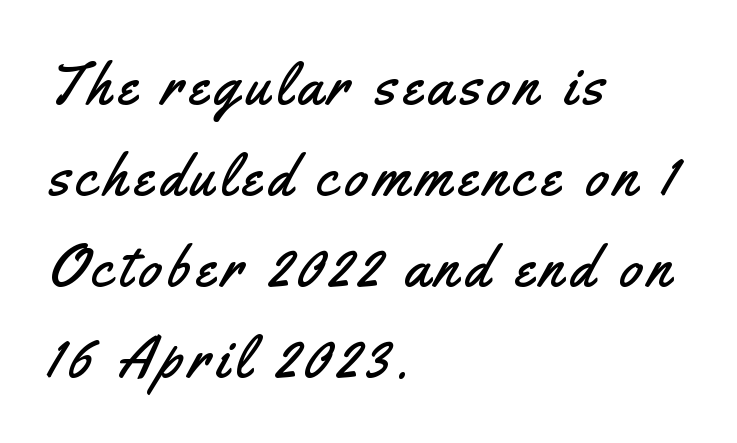
Q: Is the text italic (slanted)? A: Yes.
Q: Is the typeface a serif or a sans-serif typeface? A: Sans-serif.
Q: Is the text underlined? A: No.
Q: How is the paragraph aligned? A: Left-aligned.
Q: Is the spacing between lines tight, normal or loose? A: Normal.
Q: Width (condensed, normal, or wide)? A: Condensed.
Q: Stroke contrast? A: Medium.
Q: x-height? A: Small.
Q: Monospaced? A: No.
